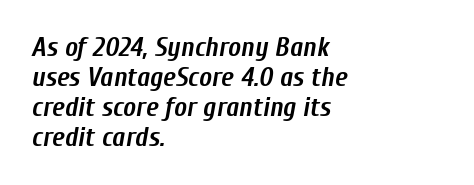
{"italic": "yes", "lean": "right", "slant_degrees": 10, "bold": "yes", "underline": "no", "align": "left", "line_spacing": "tight", "line_spacing_ratio": 1.11, "letter_spacing": "normal", "letter_spacing_em": 0.0, "glyph_px": 27}
